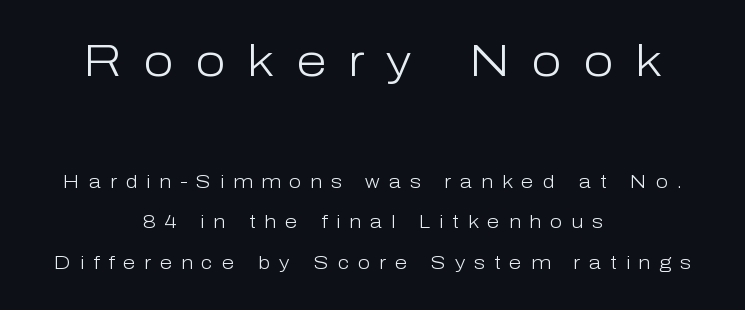
{"serif": "no", "italic": "no", "bold": "no", "weight": "light", "width": "normal", "stroke_contrast": "low", "x_height": "medium", "monospaced": "no", "underline": "no", "align": "center", "line_spacing": "loose", "line_spacing_ratio": 2.26, "letter_spacing": "wide", "letter_spacing_em": 0.49, "larger_block": "first", "size_ratio": 2.44, "glyph_px": 44}
